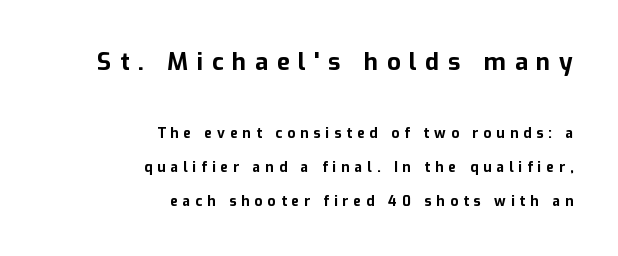
The image shows 24 px bold type, upright; set right-aligned, loose line spacing (2.43x), unusually wide letter spacing (+0.36 em), not underlined; the first (top) block is 1.71x larger.
